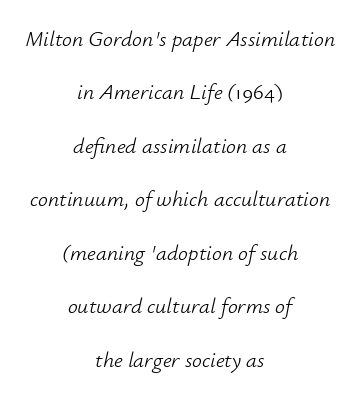
Q: Is the text bold? A: No.
Q: Is the text italic (slanted)? A: Yes, it leans right by about 12 degrees.
Q: Is the text underlined? A: No.
Q: How is the paragraph aligned? A: Centered.
Q: Is the spacing between letters normal or unusually wide? A: Normal.
Q: Is the spacing between lines tight, normal or loose? A: Loose.
